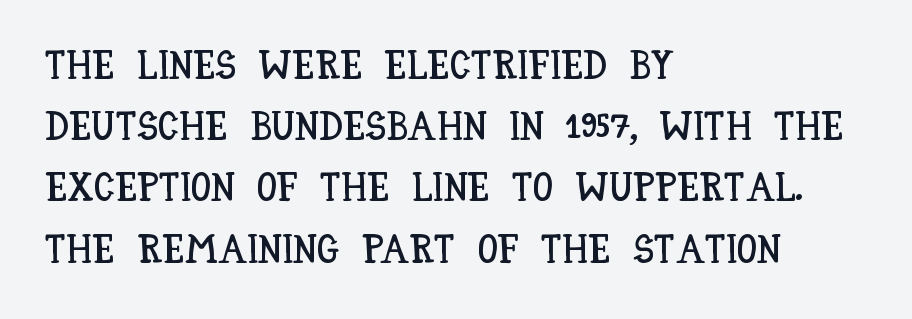
The image shows 40 px condensed type, upright; set left-aligned, normal line spacing (1.53x), normal letter spacing, not underlined; low stroke contrast and a large x-height.
